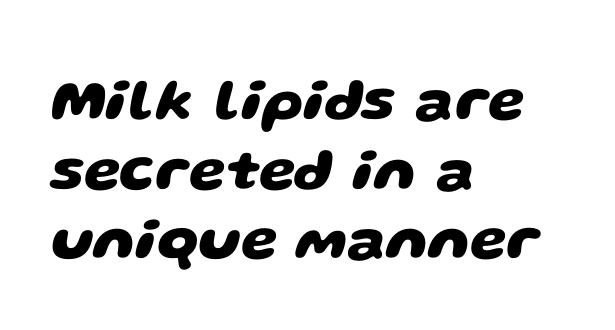
Q: Is the text bold? A: Yes.
Q: Is the typeface a serif or a sans-serif typeface? A: Sans-serif.
Q: Is the text underlined? A: No.
Q: How is the paragraph aligned? A: Left-aligned.
Q: Is the spacing between letters normal or unusually wide? A: Normal.
Q: Width (condensed, normal, or wide)? A: Wide.
Q: Stroke contrast? A: Low.
Q: x-height? A: Large.
Q: Monospaced? A: No.
